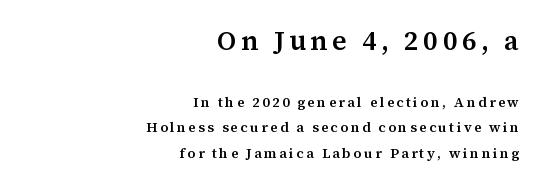
The image shows 27 px text type, upright; set right-aligned, line spacing 1.8x, not underlined; the first (top) block is 1.93x larger.
